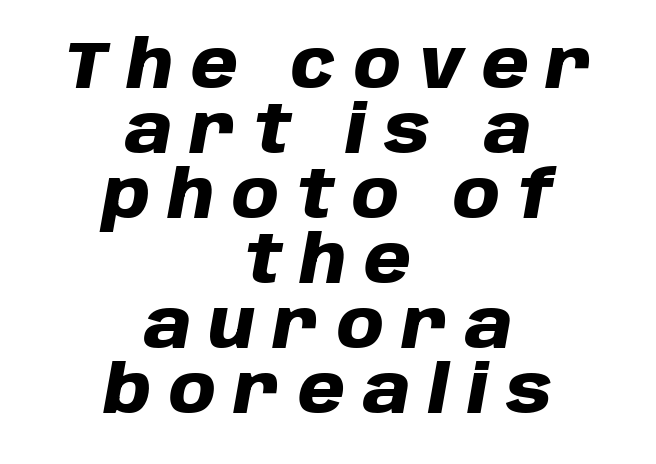
Q: Is the text bold? A: Yes.
Q: Is the text italic (slanted)? A: Yes, it leans right by about 10 degrees.
Q: Is the text underlined? A: No.
Q: How is the paragraph aligned? A: Centered.
Q: Is the spacing between letters normal or unusually wide? A: Unusually wide.
Q: Is the spacing between lines tight, normal or loose? A: Tight.
Q: Width (condensed, normal, or wide)? A: Normal.
Q: Stroke contrast? A: Low.
Q: x-height? A: Large.
Q: Monospaced? A: No.
